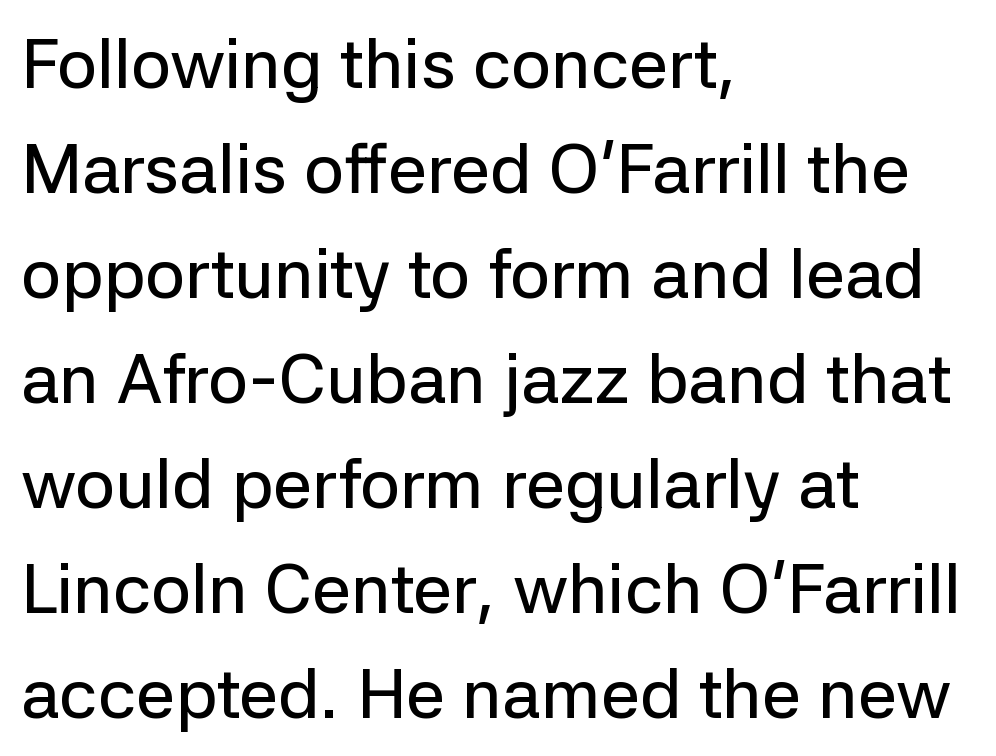
Q: Is the text italic (slanted)? A: No, it is upright.
Q: Is the typeface a serif or a sans-serif typeface? A: Sans-serif.
Q: Is the text underlined? A: No.
Q: How is the paragraph aligned? A: Left-aligned.
Q: Is the spacing between letters normal or unusually wide? A: Normal.
Q: Is the spacing between lines tight, normal or loose? A: Normal.
Q: Width (condensed, normal, or wide)? A: Normal.
Q: Stroke contrast? A: Low.
Q: x-height? A: Medium.
Q: Monospaced? A: No.
